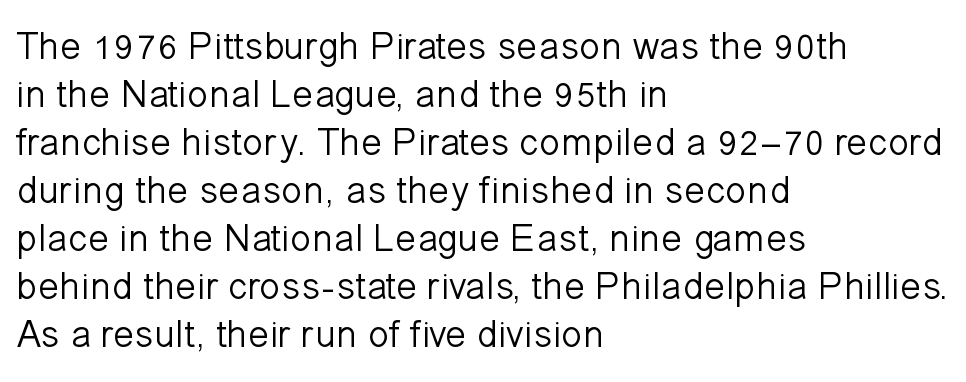
{"serif": "no", "italic": "no", "bold": "no", "weight": "light", "width": "normal", "stroke_contrast": "low", "x_height": "medium", "monospaced": "no", "underline": "no", "align": "left", "line_spacing_ratio": 1.23, "letter_spacing": "normal", "letter_spacing_em": 0.0, "glyph_px": 39}
